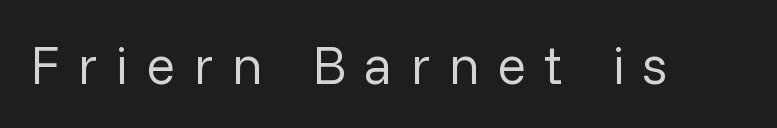
Q: Is the text bold? A: No.
Q: Is the text italic (slanted)? A: No, it is upright.
Q: Is the typeface a serif or a sans-serif typeface? A: Sans-serif.
Q: Is the text underlined? A: No.
Q: Is the spacing between letters normal or unusually wide? A: Unusually wide.
Q: Width (condensed, normal, or wide)? A: Normal.
Q: Stroke contrast? A: Low.
Q: x-height? A: Medium.
Q: Monospaced? A: No.
